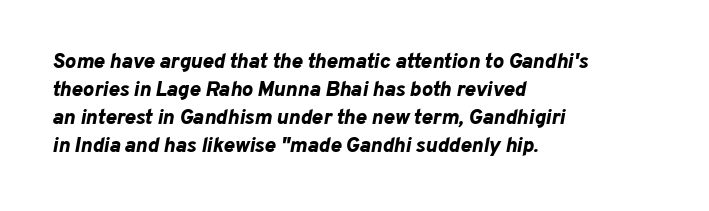
{"italic": "yes", "lean": "right", "slant_degrees": 10, "bold": "yes", "underline": "no", "align": "left", "line_spacing": "normal", "line_spacing_ratio": 1.34, "letter_spacing": "normal", "letter_spacing_em": 0.0, "glyph_px": 21}
